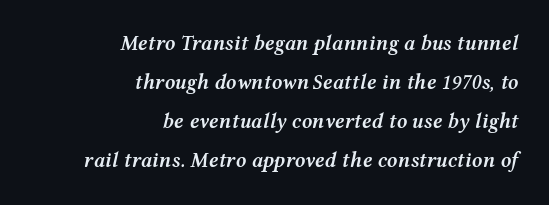
Q: Is the text bold? A: Semi-bold.
Q: Is the text italic (slanted)? A: Yes, it leans right by about 12 degrees.
Q: Is the text underlined? A: No.
Q: How is the paragraph aligned? A: Right-aligned.
Q: Is the spacing between letters normal or unusually wide? A: Normal.
